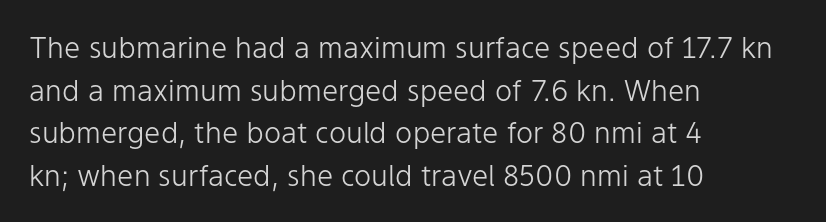
Q: Is the text bold? A: No.
Q: Is the text italic (slanted)? A: No, it is upright.
Q: Is the typeface a serif or a sans-serif typeface? A: Sans-serif.
Q: Is the text underlined? A: No.
Q: How is the paragraph aligned? A: Left-aligned.
Q: Is the spacing between letters normal or unusually wide? A: Normal.
Q: Is the spacing between lines tight, normal or loose? A: Normal.
Q: Width (condensed, normal, or wide)? A: Normal.
Q: Stroke contrast? A: Low.
Q: x-height? A: Medium.
Q: Monospaced? A: No.
